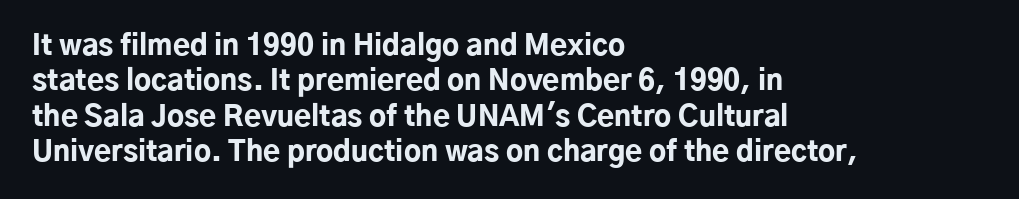
The image shows 28 px bold sans-serif type, upright; set left-aligned, normal line spacing (1.26x), normal letter spacing, not underlined; low stroke contrast and a medium x-height.
